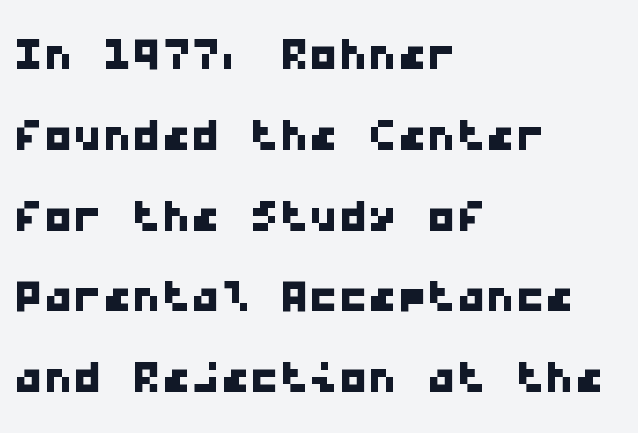
The image shows 59 px wide sans-serif type, monospaced; set left-aligned, normal line spacing (1.37x), normal letter spacing, not underlined; low stroke contrast and a medium x-height.
